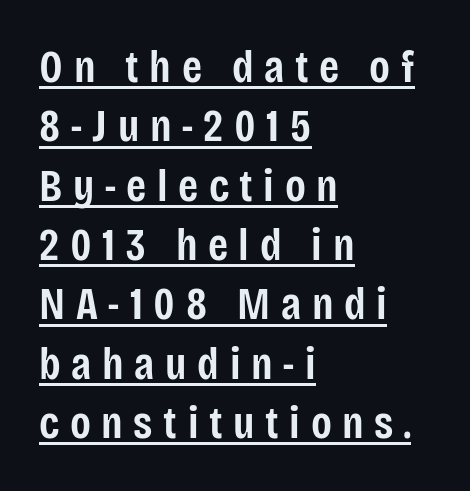
Q: Is the text bold? A: Semi-bold.
Q: Is the text italic (slanted)? A: No, it is upright.
Q: Is the typeface a serif or a sans-serif typeface? A: Sans-serif.
Q: Is the text underlined? A: Yes.
Q: How is the paragraph aligned? A: Left-aligned.
Q: Is the spacing between letters normal or unusually wide? A: Unusually wide.
Q: Is the spacing between lines tight, normal or loose? A: Normal.
Q: Width (condensed, normal, or wide)? A: Condensed.
Q: Stroke contrast? A: Low.
Q: x-height? A: Large.
Q: Monospaced? A: No.
